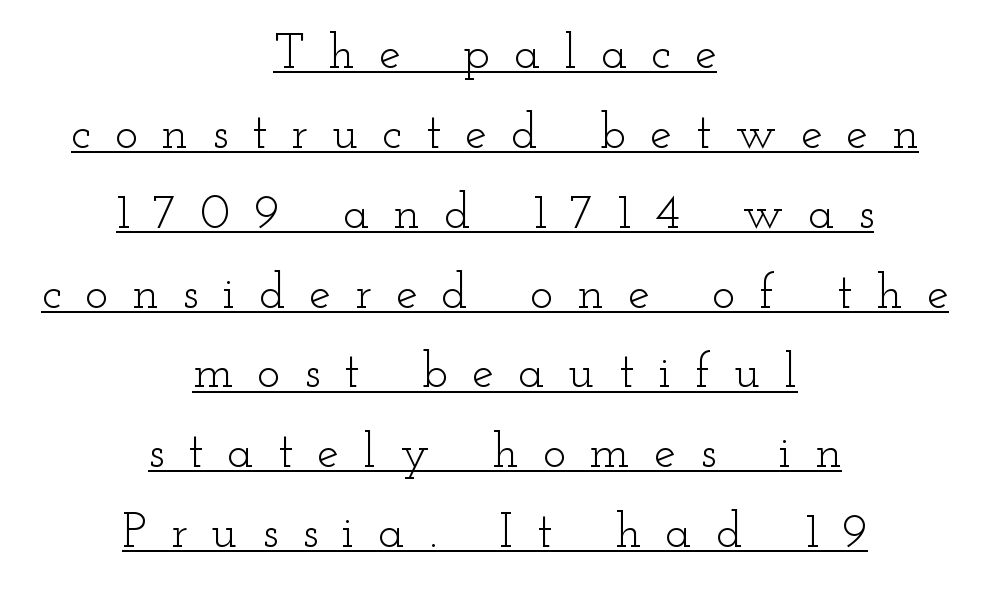
{"serif": "yes", "italic": "no", "bold": "no", "weight": "light", "width": "wide", "stroke_contrast": "low", "x_height": "small", "monospaced": "no", "underline": "yes", "align": "center", "line_spacing": "normal", "line_spacing_ratio": 1.63, "letter_spacing": "wide", "letter_spacing_em": 0.49, "glyph_px": 49}
